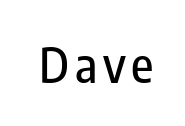
{"serif": "no", "italic": "no", "width": "condensed", "stroke_contrast": "low", "x_height": "medium", "monospaced": "no", "underline": "no", "glyph_px": 49}
